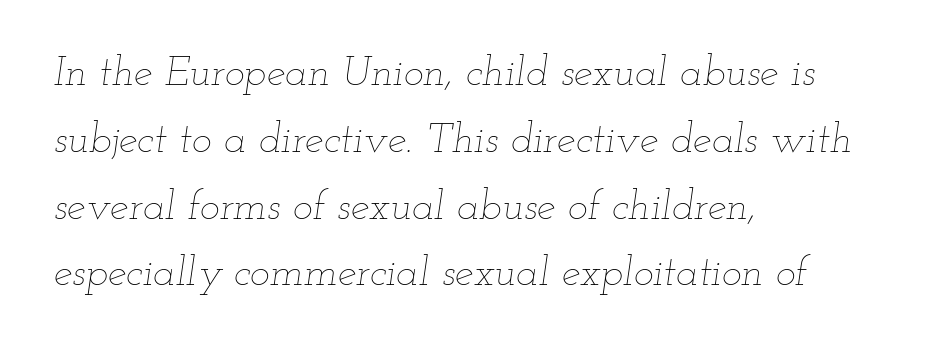
Q: Is the text bold? A: No.
Q: Is the text italic (slanted)? A: Yes, it leans right by about 12 degrees.
Q: Is the text underlined? A: No.
Q: How is the paragraph aligned? A: Left-aligned.
Q: Is the spacing between letters normal or unusually wide? A: Normal.
Q: Is the spacing between lines tight, normal or loose? A: Normal.
Q: Width (condensed, normal, or wide)? A: Wide.
Q: Stroke contrast? A: Low.
Q: x-height? A: Small.
Q: Monospaced? A: No.
